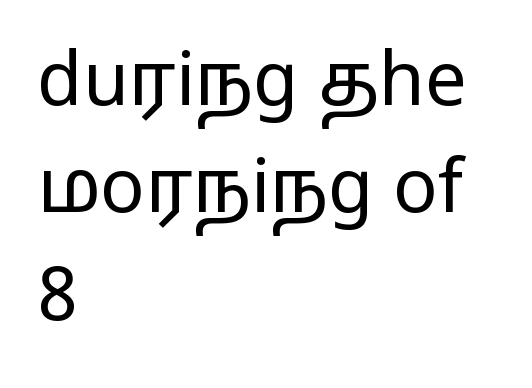
{"serif": "no", "italic": "no", "bold": "no", "weight": "regular", "width": "wide", "stroke_contrast": "low", "x_height": "medium", "monospaced": "no", "underline": "no", "align": "left", "line_spacing": "normal", "line_spacing_ratio": 1.45, "letter_spacing": "normal", "letter_spacing_em": 0.0, "glyph_px": 74}
